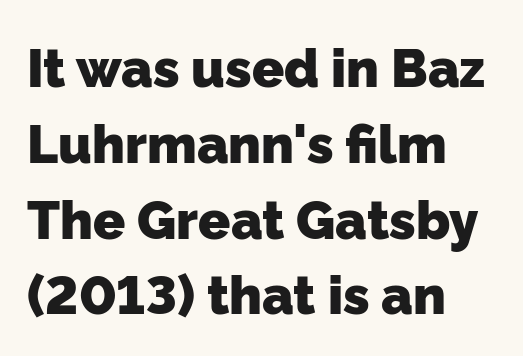
The image shows 53 px heavy sans-serif type; set left-aligned, normal line spacing (1.43x), normal letter spacing, not underlined; low stroke contrast and a medium x-height.
